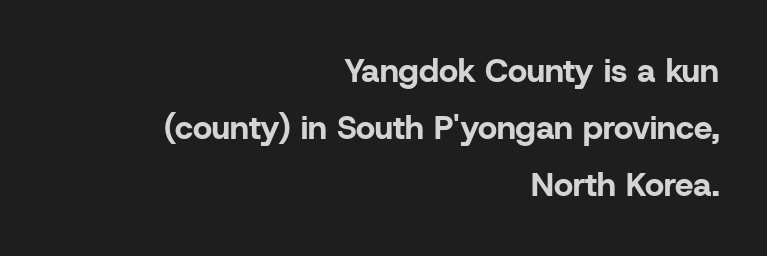
{"serif": "no", "italic": "no", "bold": "yes", "weight": "bold", "width": "normal", "stroke_contrast": "low", "x_height": "medium", "monospaced": "no", "underline": "no", "align": "right", "line_spacing_ratio": 1.73, "letter_spacing": "normal", "letter_spacing_em": 0.0, "glyph_px": 33}
